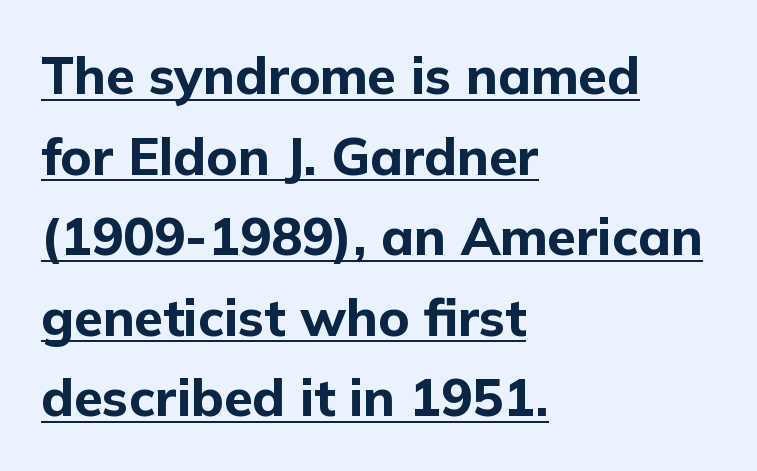
Q: Is the text bold? A: Yes.
Q: Is the text italic (slanted)? A: No, it is upright.
Q: Is the typeface a serif or a sans-serif typeface? A: Sans-serif.
Q: Is the text underlined? A: Yes.
Q: How is the paragraph aligned? A: Left-aligned.
Q: Is the spacing between letters normal or unusually wide? A: Normal.
Q: Is the spacing between lines tight, normal or loose? A: Normal.
Q: Width (condensed, normal, or wide)? A: Normal.
Q: Stroke contrast? A: Low.
Q: x-height? A: Medium.
Q: Monospaced? A: No.
